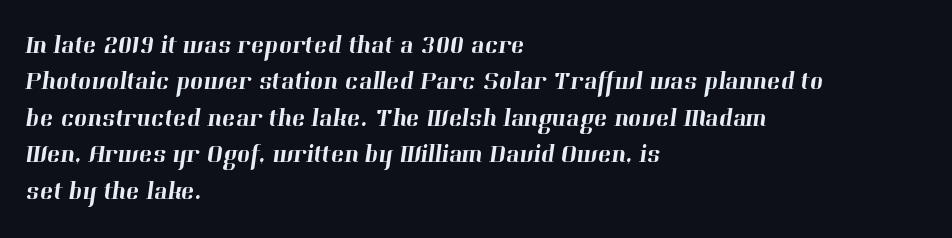
Quick note: interline space is typical. In CSS terms this would be text-align: left. Tracking here is standard; glyphs follow each other at the usual distance. Glance below the letters and you will spot only blank space.
